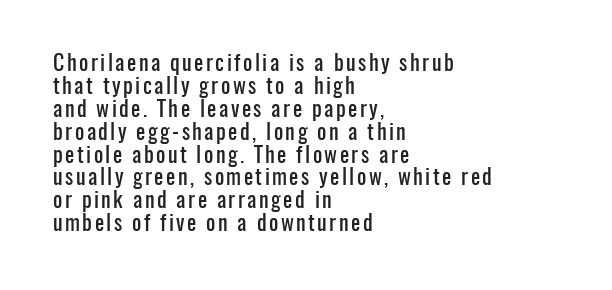
Every character sits straight up, as roman type does. The passage shown is not underscored anywhere. Honestly, the rows look squashed on top of each other. The rendering anchors every line to the left-hand side.
